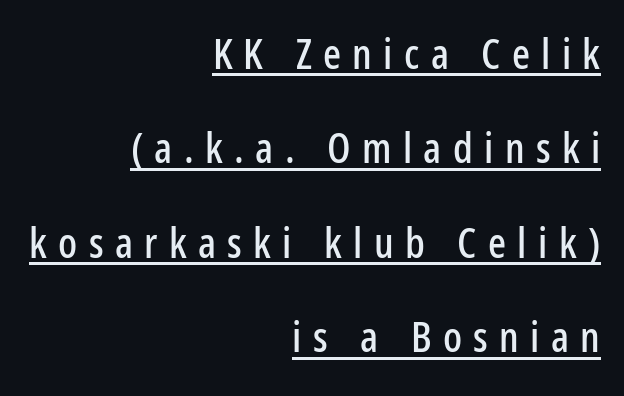
Q: Is the text italic (slanted)? A: No, it is upright.
Q: Is the typeface a serif or a sans-serif typeface? A: Sans-serif.
Q: Is the text underlined? A: Yes.
Q: How is the paragraph aligned? A: Right-aligned.
Q: Is the spacing between letters normal or unusually wide? A: Unusually wide.
Q: Is the spacing between lines tight, normal or loose? A: Loose.
Q: Width (condensed, normal, or wide)? A: Condensed.
Q: Stroke contrast? A: Low.
Q: x-height? A: Medium.
Q: Monospaced? A: No.
